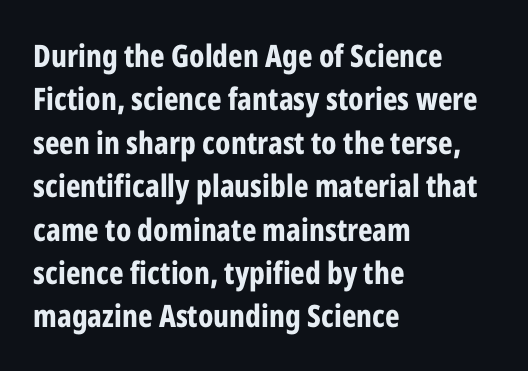
Serif or sans? Sans — the stroke terminals are bare. The letters are bold, with thick, heavy strokes. Honestly, there is no underline to notice here at all. You could call the tracking neutral — neither tight nor loose.
